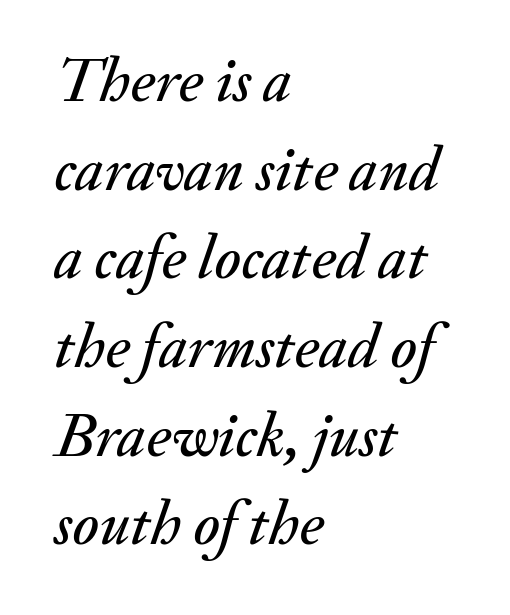
The image shows 62 px text type, italic (leaning right); set left-aligned, normal line spacing (1.43x), normal letter spacing, not underlined; medium stroke contrast and a small x-height.
